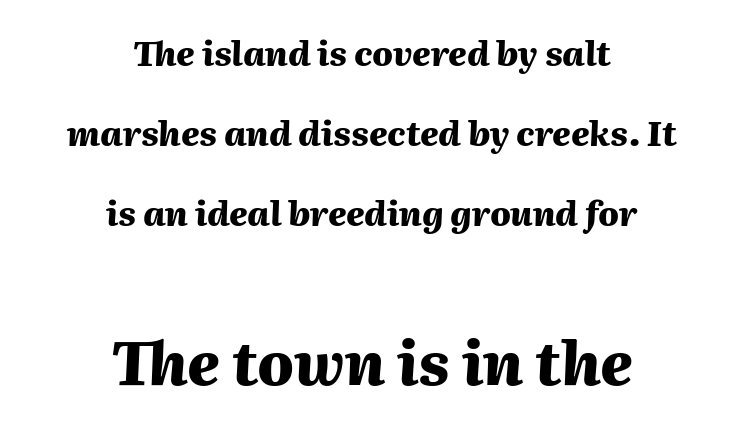
Q: Is the text bold? A: Yes.
Q: Is the text italic (slanted)? A: Yes, it leans right by about 2 degrees.
Q: Is the text underlined? A: No.
Q: How is the paragraph aligned? A: Centered.
Q: Is the spacing between letters normal or unusually wide? A: Normal.
Q: Is the spacing between lines tight, normal or loose? A: Loose.
Q: Which block of text is set in a larger size, the first (top) or the second (bottom)? A: The second (bottom) one.
Q: Width (condensed, normal, or wide)? A: Normal.
Q: Stroke contrast? A: Medium.
Q: x-height? A: Medium.
Q: Monospaced? A: No.
